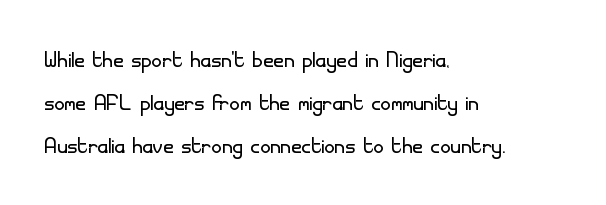
The image shows 29 px light sans-serif type, upright; set left-aligned, normal line spacing (1.49x), normal letter spacing, not underlined; low stroke contrast and a small x-height.
